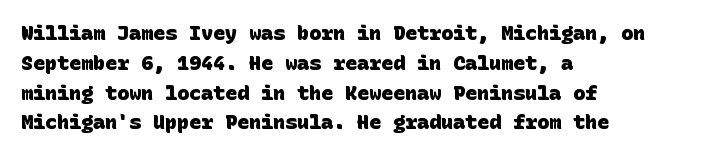
The image shows 20 px bold type; set left-aligned, normal line spacing (1.49x), normal letter spacing, not underlined.
